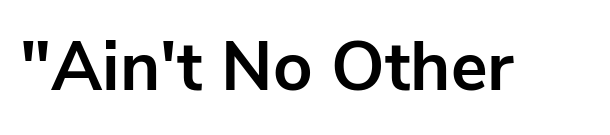
The image shows 69 px bold sans-serif type, upright; set normal letter spacing, not underlined; low stroke contrast and a medium x-height.
